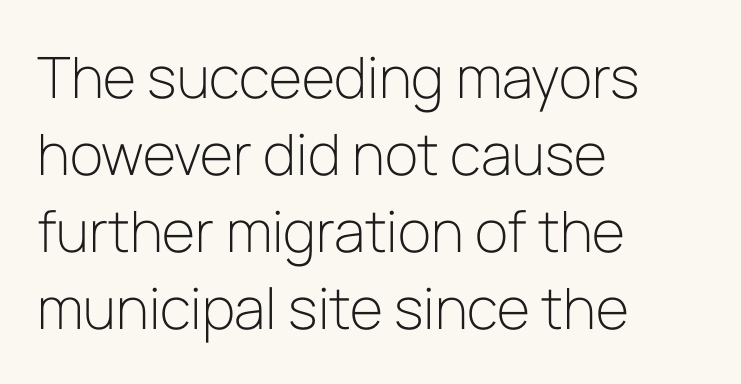
Q: Is the text bold? A: No.
Q: Is the text italic (slanted)? A: No, it is upright.
Q: Is the typeface a serif or a sans-serif typeface? A: Sans-serif.
Q: Is the text underlined? A: No.
Q: How is the paragraph aligned? A: Left-aligned.
Q: Is the spacing between letters normal or unusually wide? A: Normal.
Q: Is the spacing between lines tight, normal or loose? A: Normal.
Q: Width (condensed, normal, or wide)? A: Normal.
Q: Stroke contrast? A: Low.
Q: x-height? A: Medium.
Q: Monospaced? A: No.
